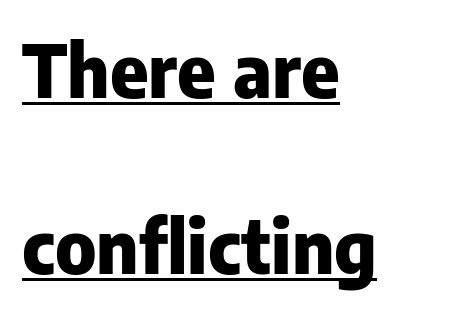
Q: Is the text bold? A: Yes.
Q: Is the text italic (slanted)? A: No, it is upright.
Q: Is the typeface a serif or a sans-serif typeface? A: Sans-serif.
Q: Is the text underlined? A: Yes.
Q: How is the paragraph aligned? A: Left-aligned.
Q: Is the spacing between letters normal or unusually wide? A: Normal.
Q: Is the spacing between lines tight, normal or loose? A: Loose.
Q: Width (condensed, normal, or wide)? A: Normal.
Q: Stroke contrast? A: Low.
Q: x-height? A: Medium.
Q: Monospaced? A: No.
